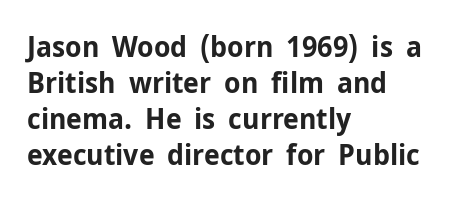
The image shows 29 px bold sans-serif type, upright; set left-aligned, line spacing 1.24x, normal letter spacing, not underlined; low stroke contrast and a medium x-height.
